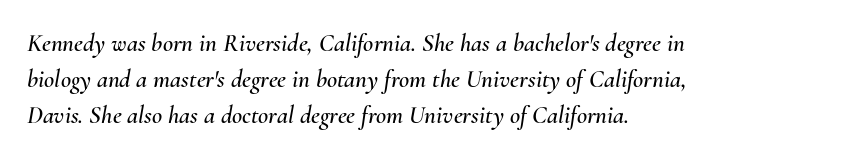
The image shows 25 px text type, italic (leaning right); set left-aligned, normal line spacing (1.44x), normal letter spacing, not underlined.
